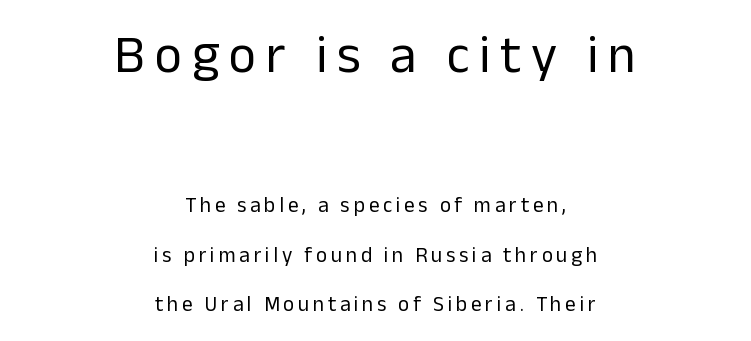
Note: no serifs on the glyphs. The cut favours lightness, reaching ordinary text weight at its darkest. These lines were composed using upright roman letters. Do the characters align in a grid? No, the font is proportional. The composition opens big and finishes small. Decoration check: the copy has no underline.
